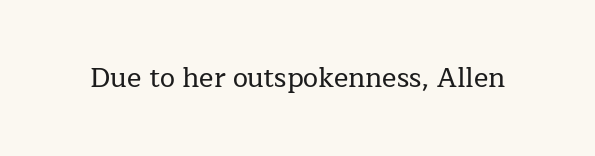
Q: Is the text italic (slanted)? A: No, it is upright.
Q: Is the text underlined? A: No.
Q: Is the spacing between letters normal or unusually wide? A: Normal.
